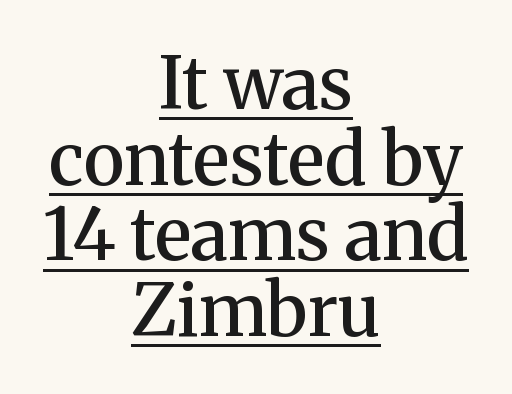
The image shows 72 px semibold serif type, upright; set centered, tight line spacing (1.05x), normal letter spacing, underlined; medium stroke contrast and a medium x-height.
